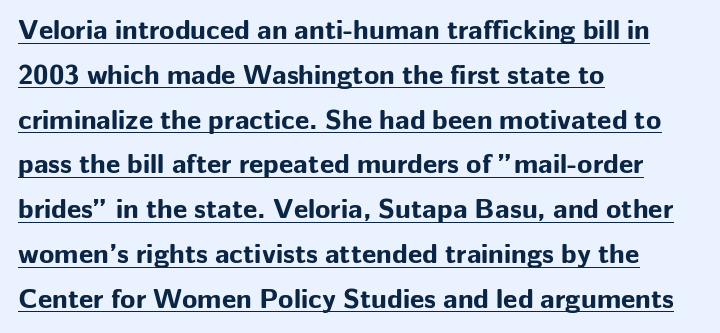
Each letter keeps its own natural width here, so spacing adapts to shape. The font's upright variant was chosen for this text. You can see a thin bar hugging the bottom of the glyphs. Look at the bottom of the vertical strokes: they stop flat, with no serifs.
